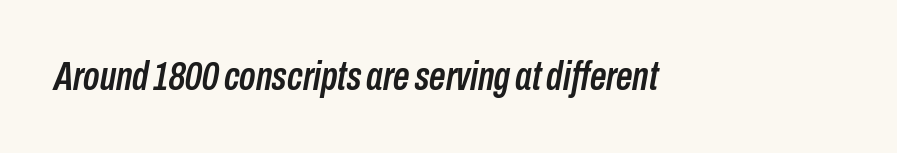
{"italic": "yes", "lean": "right", "slant_degrees": 10, "width": "condensed", "stroke_contrast": "low", "x_height": "medium", "monospaced": "no", "underline": "no", "letter_spacing": "normal", "letter_spacing_em": 0.0, "glyph_px": 41}
